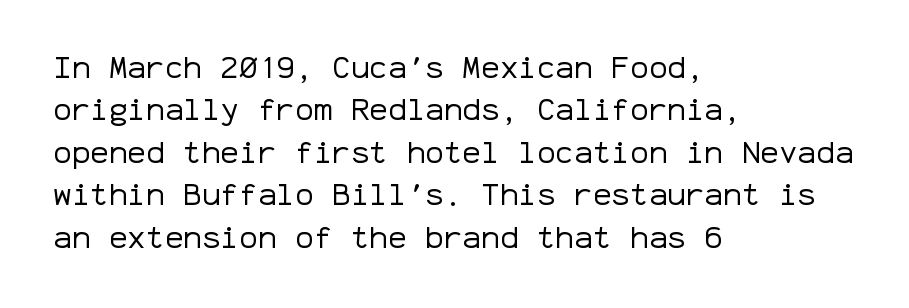
Q: Is the text bold? A: No.
Q: Is the text italic (slanted)? A: No, it is upright.
Q: Is the typeface a serif or a sans-serif typeface? A: Sans-serif.
Q: Is the text underlined? A: No.
Q: How is the paragraph aligned? A: Left-aligned.
Q: Is the spacing between letters normal or unusually wide? A: Normal.
Q: Is the spacing between lines tight, normal or loose? A: Normal.
Q: Width (condensed, normal, or wide)? A: Normal.
Q: Stroke contrast? A: Low.
Q: x-height? A: Medium.
Q: Monospaced? A: Yes.
